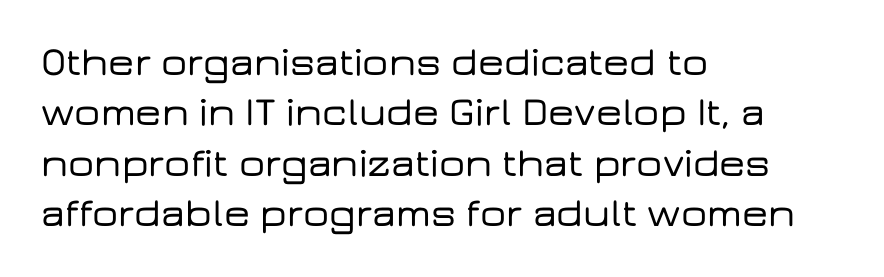
Nope, not italic — everything's standing straight. Glance below the letters and you will spot only blank space. All the whitespace from short lines collects on the right. Looks like regular typesetting: each glyph gets only the width it needs.
